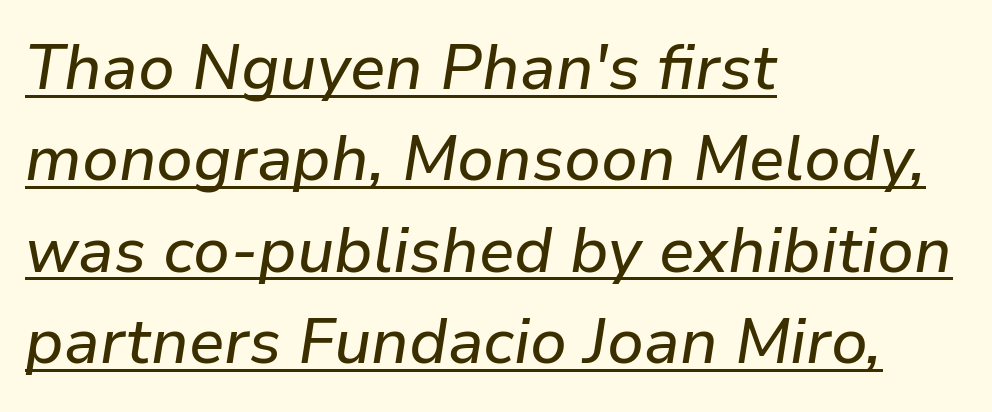
The image shows 63 px text type, italic (leaning right); set left-aligned, normal line spacing (1.45x), normal letter spacing, underlined; low stroke contrast and a medium x-height.
